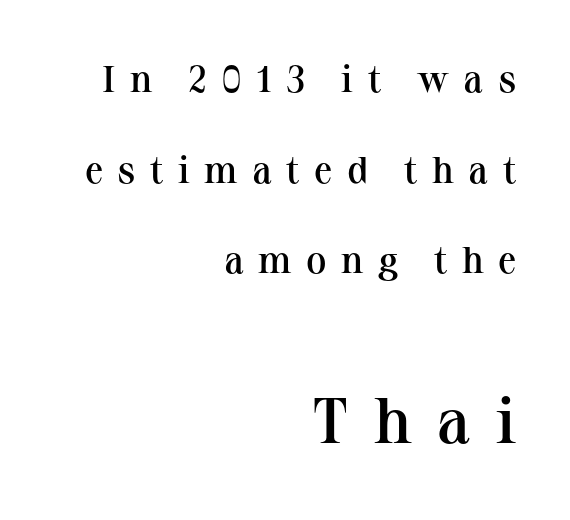
The lines in this sample share a right terminus and differ only in where they begin. Upright lettering throughout. Small over large — that's the arrangement of the two blocks here. The block of text is sparse from top to bottom, with ample space between rows. A typesetter would label this face a serif.
